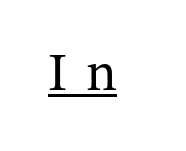
Q: Is the text bold? A: No.
Q: Is the text italic (slanted)? A: No, it is upright.
Q: Is the typeface a serif or a sans-serif typeface? A: Serif.
Q: Is the text underlined? A: Yes.
Q: Is the spacing between letters normal or unusually wide? A: Unusually wide.
Q: Width (condensed, normal, or wide)? A: Normal.
Q: Stroke contrast? A: Medium.
Q: x-height? A: Medium.
Q: Monospaced? A: No.
